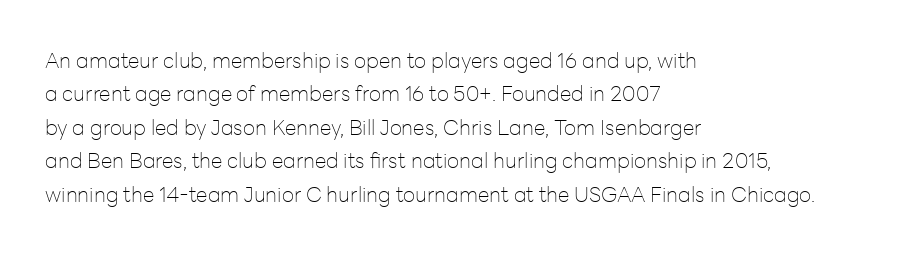
How would I describe the line gaps? Plain and ordinary. Weight: in the light-to-regular range. The type is set solid horizontally, with unmodified tracking. The lines are quadded left.
